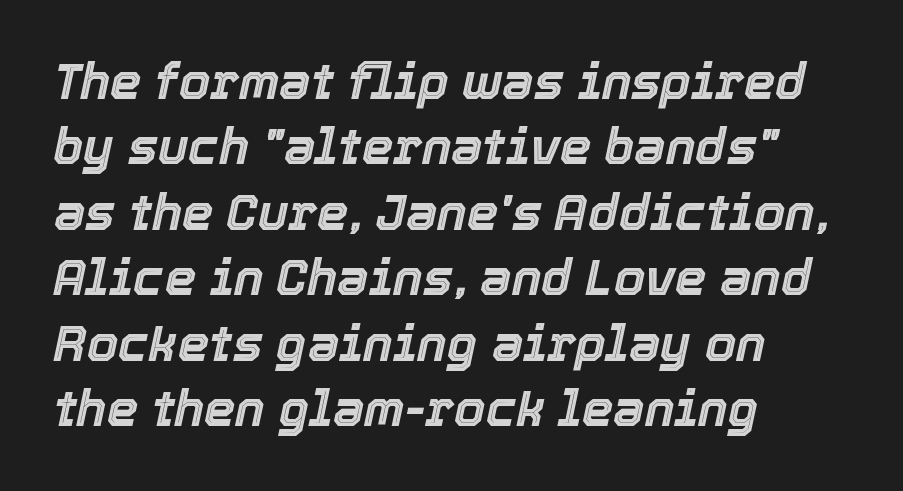
{"italic": "yes", "lean": "right", "slant_degrees": 12, "width": "normal", "x_height": "medium", "monospaced": "no", "underline": "no", "align": "left", "line_spacing": "normal", "line_spacing_ratio": 1.31, "letter_spacing": "normal", "letter_spacing_em": 0.0, "glyph_px": 50}
